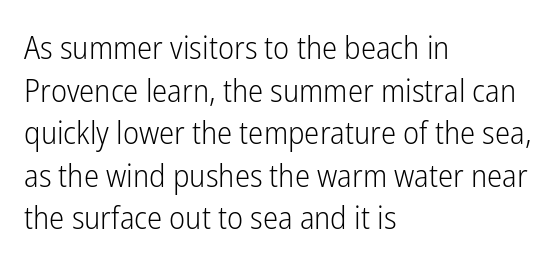
Alignment: flush left. The lines sit at an ordinary, default distance from one another. The passage shown has conventional tracking throughout. Examine the stroke ends and you'll find no serifs. Unmarked baselines from the first word to the last.
